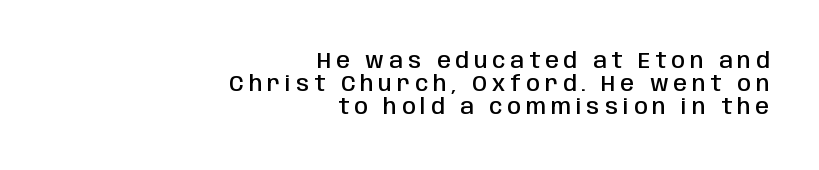
{"italic": "no", "bold": "semi", "underline": "no", "align": "right", "line_spacing": "tight", "line_spacing_ratio": 1.04, "letter_spacing": "wide", "letter_spacing_em": 0.23, "glyph_px": 22}
